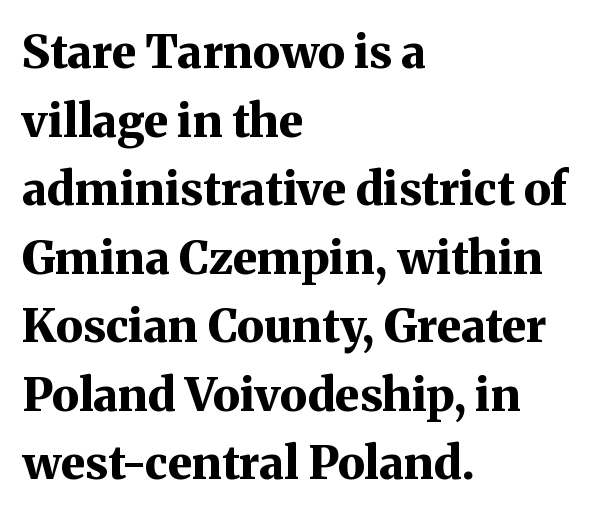
Q: Is the text bold? A: Yes.
Q: Is the text italic (slanted)? A: No, it is upright.
Q: Is the typeface a serif or a sans-serif typeface? A: Serif.
Q: Is the text underlined? A: No.
Q: How is the paragraph aligned? A: Left-aligned.
Q: Is the spacing between letters normal or unusually wide? A: Normal.
Q: Is the spacing between lines tight, normal or loose? A: Normal.
Q: Width (condensed, normal, or wide)? A: Normal.
Q: Stroke contrast? A: Medium.
Q: x-height? A: Medium.
Q: Monospaced? A: No.
